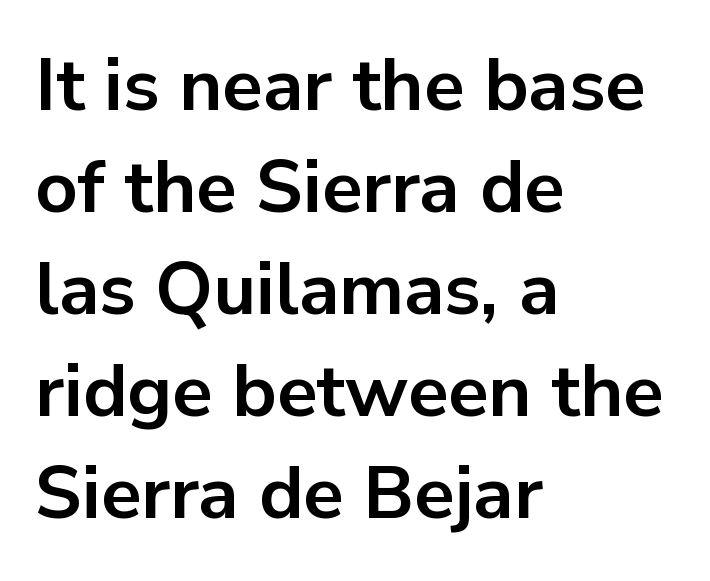
Has an underline been added? It has not. The letters advance in unequal steps, a hallmark of proportional type. The letters sit at their default tracking, neither squeezed nor spread. This sample uses an upright cut, with every glyph sitting square on the baseline. In terms of leading, this rendering sits right in the middle.
